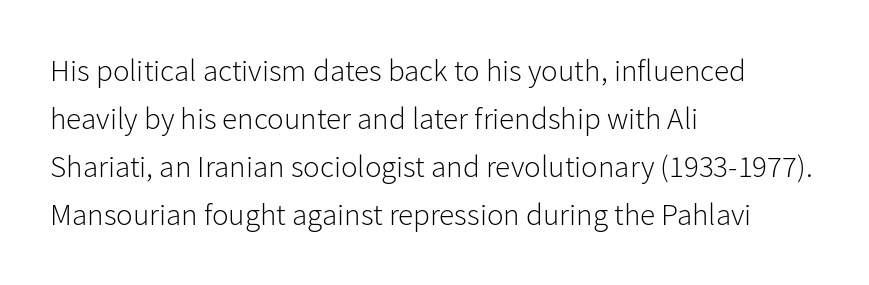
{"serif": "no", "italic": "no", "bold": "no", "weight": "light", "width": "normal", "stroke_contrast": "low", "x_height": "medium", "monospaced": "no", "underline": "no", "align": "left", "line_spacing": "normal", "line_spacing_ratio": 1.55, "letter_spacing": "normal", "letter_spacing_em": 0.0, "glyph_px": 31}
